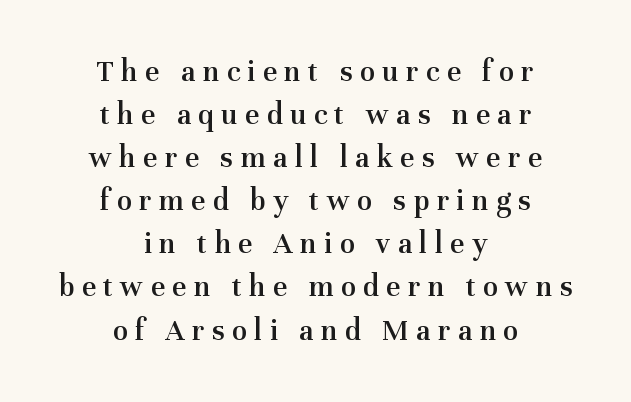
Q: Is the text bold? A: Semi-bold.
Q: Is the text italic (slanted)? A: No, it is upright.
Q: Is the typeface a serif or a sans-serif typeface? A: Serif.
Q: Is the text underlined? A: No.
Q: How is the paragraph aligned? A: Centered.
Q: Is the spacing between letters normal or unusually wide? A: Unusually wide.
Q: Is the spacing between lines tight, normal or loose? A: Normal.
Q: Width (condensed, normal, or wide)? A: Normal.
Q: Stroke contrast? A: Medium.
Q: x-height? A: Medium.
Q: Monospaced? A: No.
